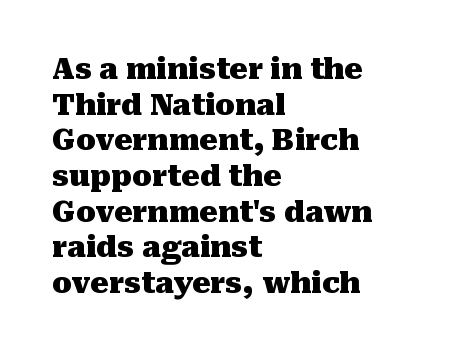
Q: Is the text bold? A: Yes.
Q: Is the text italic (slanted)? A: No, it is upright.
Q: Is the typeface a serif or a sans-serif typeface? A: Serif.
Q: Is the text underlined? A: No.
Q: How is the paragraph aligned? A: Left-aligned.
Q: Is the spacing between letters normal or unusually wide? A: Normal.
Q: Width (condensed, normal, or wide)? A: Normal.
Q: Stroke contrast? A: Medium.
Q: x-height? A: Medium.
Q: Monospaced? A: No.
